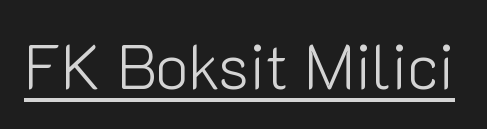
Q: Is the text bold? A: No.
Q: Is the text italic (slanted)? A: No, it is upright.
Q: Is the typeface a serif or a sans-serif typeface? A: Sans-serif.
Q: Is the text underlined? A: Yes.
Q: Is the spacing between letters normal or unusually wide? A: Normal.
Q: Width (condensed, normal, or wide)? A: Normal.
Q: Stroke contrast? A: Low.
Q: x-height? A: Medium.
Q: Monospaced? A: No.
